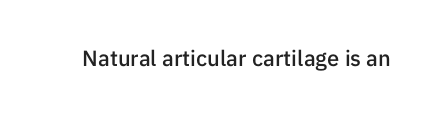
The image shows 22 px text type, upright; set normal letter spacing, not underlined.
